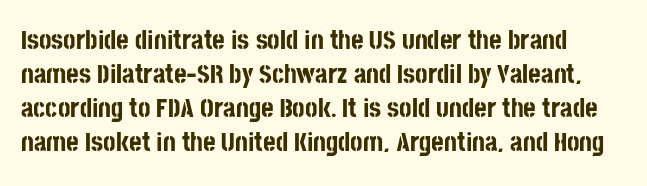
Q: Is the text bold? A: Yes.
Q: Is the text italic (slanted)? A: No, it is upright.
Q: Is the text underlined? A: No.
Q: Is the spacing between letters normal or unusually wide? A: Normal.
Q: Is the spacing between lines tight, normal or loose? A: Normal.
